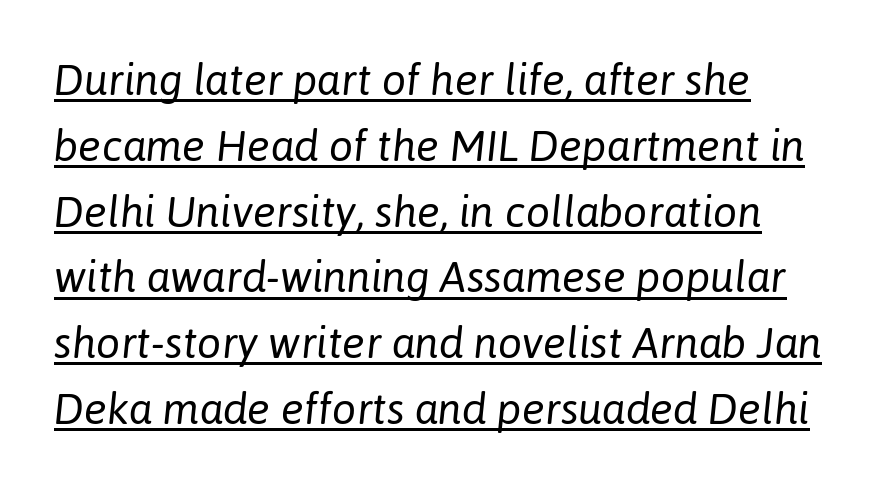
Q: Is the text bold? A: No.
Q: Is the text italic (slanted)? A: Yes, it leans right by about 6 degrees.
Q: Is the text underlined? A: Yes.
Q: Is the spacing between letters normal or unusually wide? A: Normal.
Q: Is the spacing between lines tight, normal or loose? A: Normal.
Q: Width (condensed, normal, or wide)? A: Normal.
Q: Stroke contrast? A: Low.
Q: x-height? A: Medium.
Q: Monospaced? A: No.
